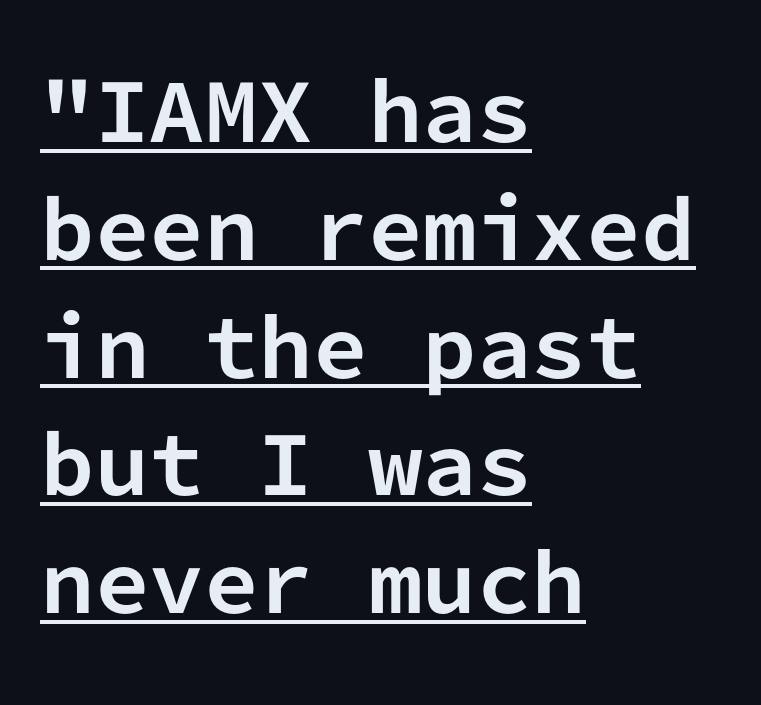
Q: Is the text bold? A: Yes.
Q: Is the text italic (slanted)? A: No, it is upright.
Q: Is the typeface a serif or a sans-serif typeface? A: Sans-serif.
Q: Is the text underlined? A: Yes.
Q: How is the paragraph aligned? A: Left-aligned.
Q: Is the spacing between letters normal or unusually wide? A: Normal.
Q: Is the spacing between lines tight, normal or loose? A: Normal.
Q: Width (condensed, normal, or wide)? A: Normal.
Q: Stroke contrast? A: Low.
Q: x-height? A: Medium.
Q: Monospaced? A: Yes.
